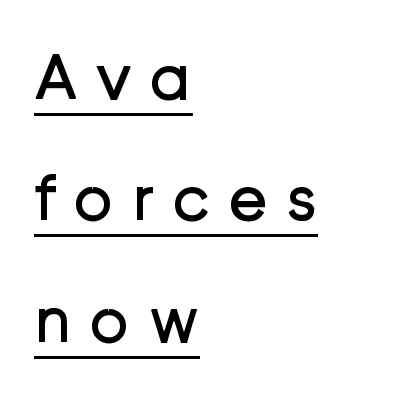
{"serif": "no", "italic": "no", "bold": "no", "weight": "regular", "width": "normal", "stroke_contrast": "low", "x_height": "medium", "monospaced": "no", "underline": "yes", "align": "left", "line_spacing_ratio": 1.81, "letter_spacing": "wide", "letter_spacing_em": 0.27, "glyph_px": 67}
